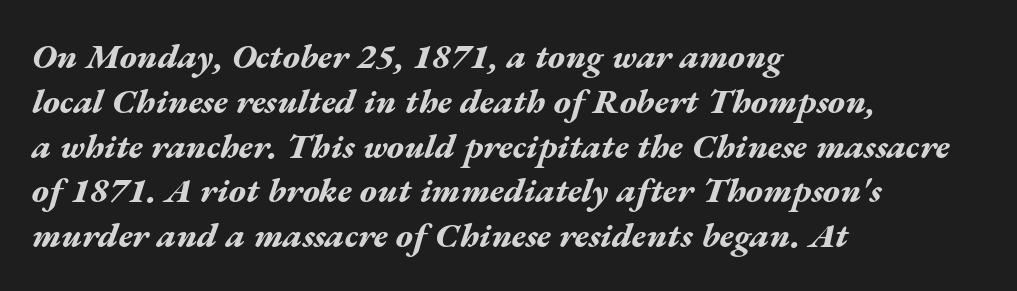
{"italic": "yes", "lean": "right", "slant_degrees": 17, "bold": "yes", "weight": "bold", "width": "wide", "stroke_contrast": "medium", "x_height": "medium", "monospaced": "no", "underline": "no", "align": "left", "line_spacing": "normal", "line_spacing_ratio": 1.28, "letter_spacing": "normal", "letter_spacing_em": 0.0, "glyph_px": 35}
